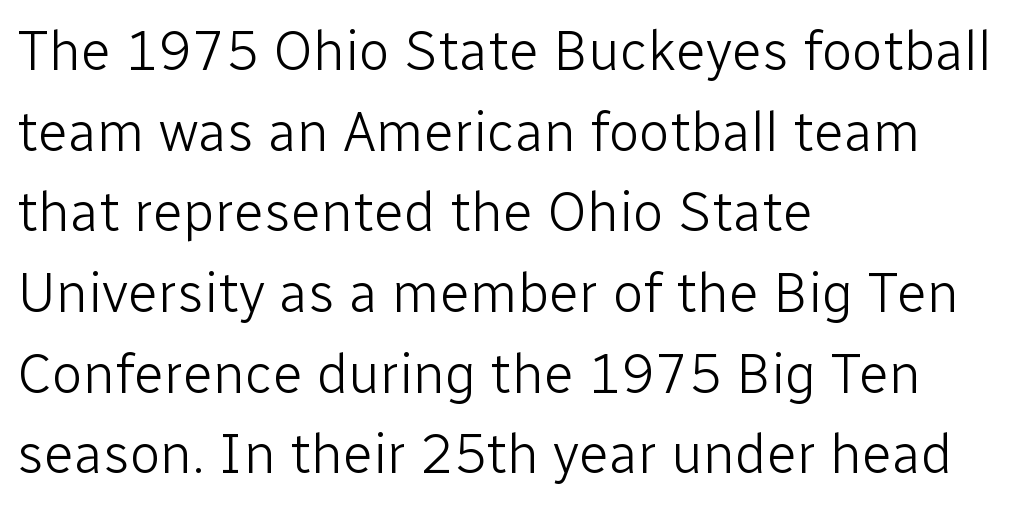
The image shows 56 px light sans-serif type, upright; set left-aligned, normal line spacing (1.44x), normal letter spacing, not underlined; low stroke contrast and a medium x-height.
